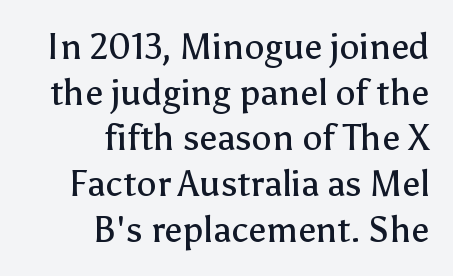
{"serif": "no", "italic": "no", "bold": "no", "weight": "regular", "width": "normal", "stroke_contrast": "low", "x_height": "medium", "monospaced": "no", "underline": "no", "align": "right", "line_spacing": "normal", "line_spacing_ratio": 1.27, "letter_spacing": "normal", "letter_spacing_em": 0.0, "glyph_px": 36}
